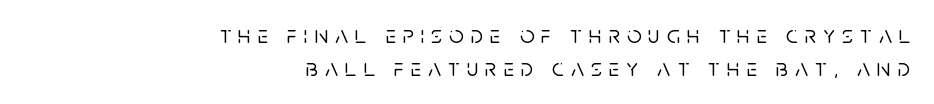
Q: Is the text italic (slanted)? A: No, it is upright.
Q: Is the text underlined? A: No.
Q: How is the paragraph aligned? A: Right-aligned.
Q: Is the spacing between letters normal or unusually wide? A: Unusually wide.
Q: Is the spacing between lines tight, normal or loose? A: Normal.
